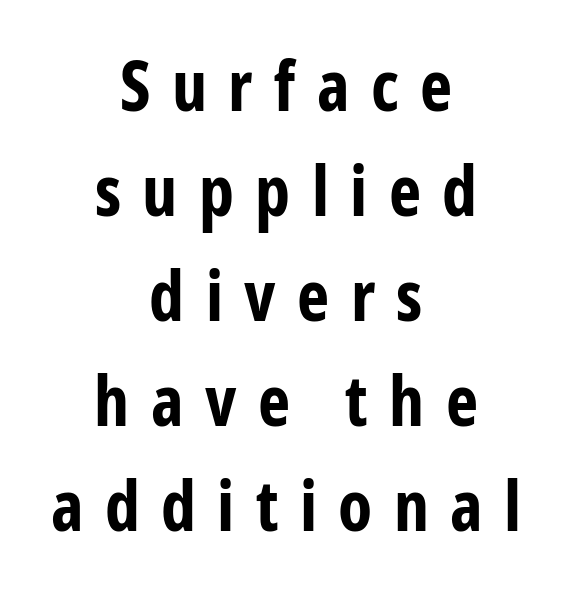
{"serif": "no", "italic": "no", "bold": "yes", "weight": "bold", "width": "condensed", "stroke_contrast": "low", "x_height": "medium", "monospaced": "no", "underline": "no", "align": "center", "line_spacing": "normal", "line_spacing_ratio": 1.52, "letter_spacing": "wide", "letter_spacing_em": 0.31, "glyph_px": 69}
